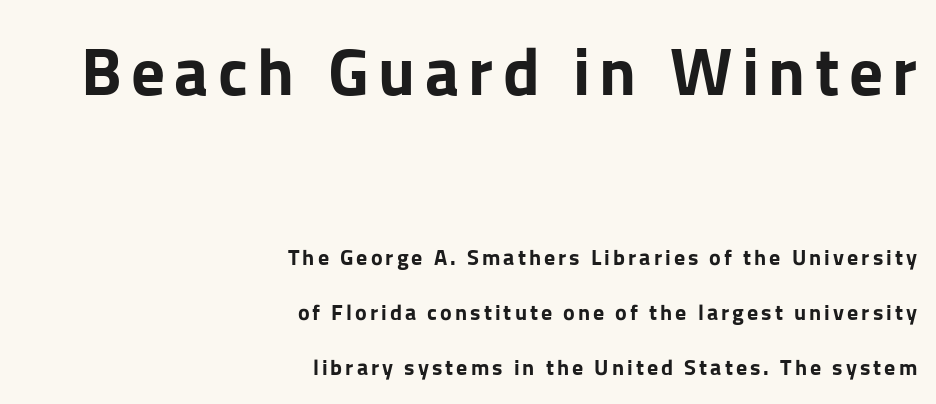
Q: Is the text bold? A: Yes.
Q: Is the text italic (slanted)? A: No, it is upright.
Q: Is the typeface a serif or a sans-serif typeface? A: Sans-serif.
Q: Is the text underlined? A: No.
Q: How is the paragraph aligned? A: Right-aligned.
Q: Is the spacing between lines tight, normal or loose? A: Loose.
Q: Which block of text is set in a larger size, the first (top) or the second (bottom)? A: The first (top) one.
Q: Width (condensed, normal, or wide)? A: Normal.
Q: Stroke contrast? A: Low.
Q: x-height? A: Medium.
Q: Monospaced? A: No.
